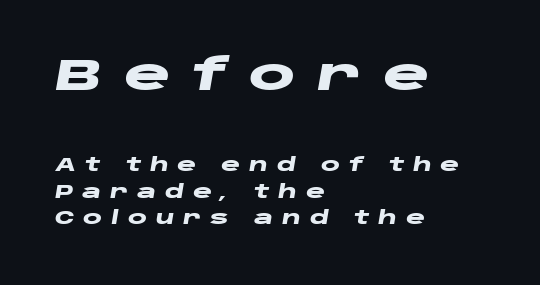
Q: Is the text bold? A: Yes.
Q: Is the text italic (slanted)? A: Yes, it leans right by about 10 degrees.
Q: Is the text underlined? A: No.
Q: How is the paragraph aligned? A: Left-aligned.
Q: Is the spacing between letters normal or unusually wide? A: Unusually wide.
Q: Is the spacing between lines tight, normal or loose? A: Normal.
Q: Which block of text is set in a larger size, the first (top) or the second (bottom)? A: The first (top) one.
Q: Width (condensed, normal, or wide)? A: Wide.
Q: Stroke contrast? A: Low.
Q: x-height? A: Large.
Q: Monospaced? A: No.
